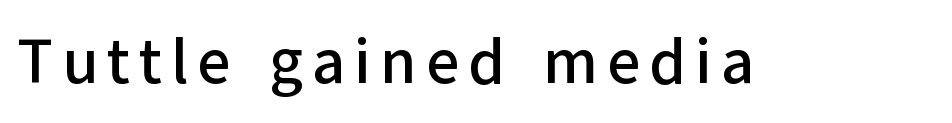
Q: Is the text italic (slanted)? A: No, it is upright.
Q: Is the typeface a serif or a sans-serif typeface? A: Sans-serif.
Q: Is the text underlined? A: No.
Q: Width (condensed, normal, or wide)? A: Normal.
Q: Stroke contrast? A: Low.
Q: x-height? A: Medium.
Q: Monospaced? A: No.
